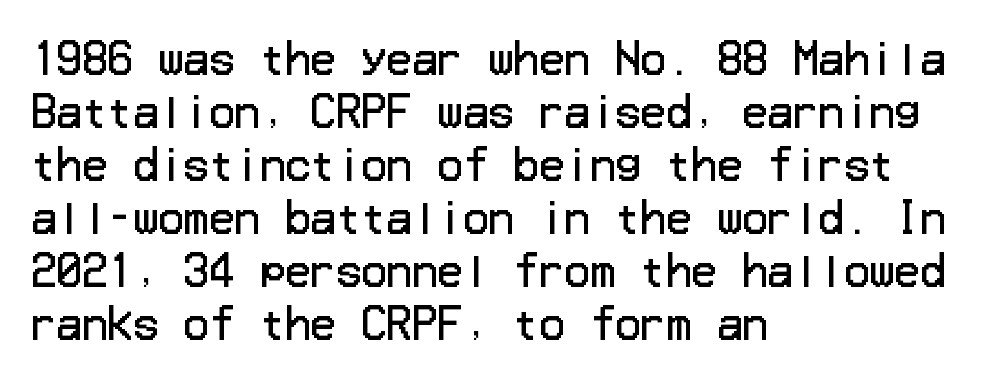
Students, note that the glyphs here touch the page at normal intervals. In terms of leading, this rendering sits right in the middle. A bare baseline throughout the passage. Weight: in the light-to-regular range. Posture: vertical.
